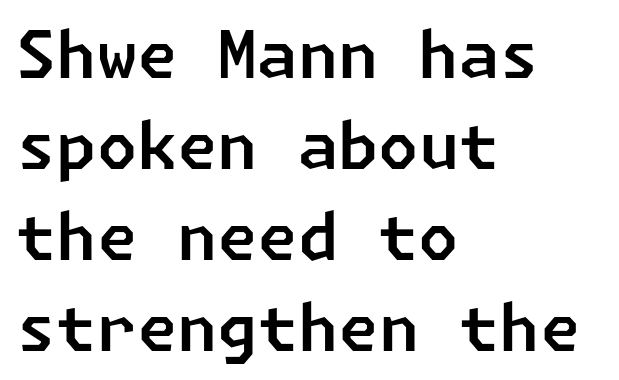
{"serif": "no", "width": "normal", "stroke_contrast": "low", "x_height": "medium", "underline": "no", "align": "left", "line_spacing": "normal", "line_spacing_ratio": 1.4, "letter_spacing": "normal", "letter_spacing_em": 0.0, "glyph_px": 65}
